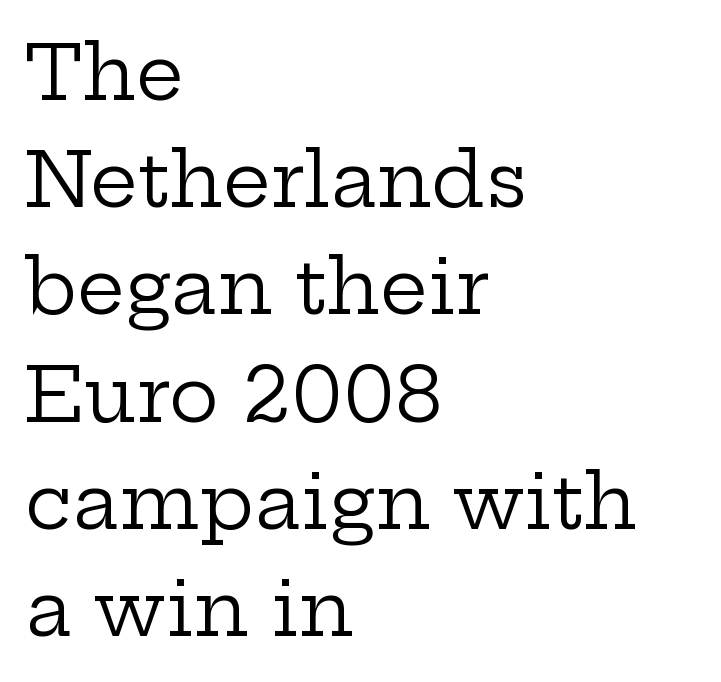
{"serif": "yes", "italic": "no", "bold": "no", "weight": "regular", "width": "wide", "stroke_contrast": "low", "x_height": "medium", "monospaced": "no", "underline": "no", "align": "left", "line_spacing": "normal", "line_spacing_ratio": 1.43, "letter_spacing": "normal", "letter_spacing_em": 0.0, "glyph_px": 75}
